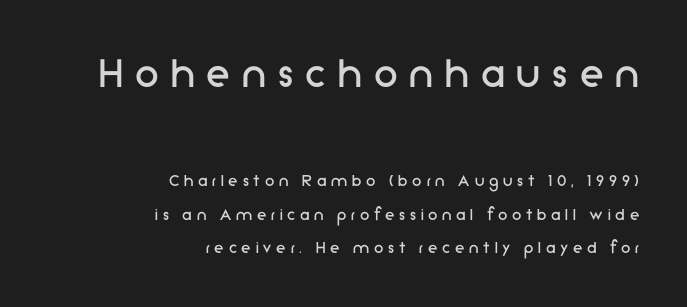
The image shows 48 px regular-weight sans-serif type, upright; set right-aligned, line spacing 1.75x, unusually wide letter spacing (+0.25 em), not underlined; the first (top) block is 2.53x larger; low stroke contrast and a medium x-height.
